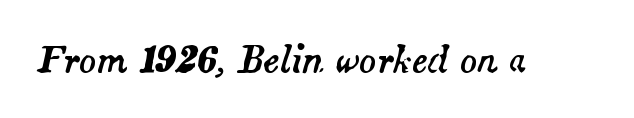
Q: Is the text italic (slanted)? A: Yes, it leans right by about 14 degrees.
Q: Is the text underlined? A: No.
Q: Is the spacing between letters normal or unusually wide? A: Normal.
Q: Width (condensed, normal, or wide)? A: Normal.
Q: Stroke contrast? A: Medium.
Q: x-height? A: Small.
Q: Monospaced? A: No.
